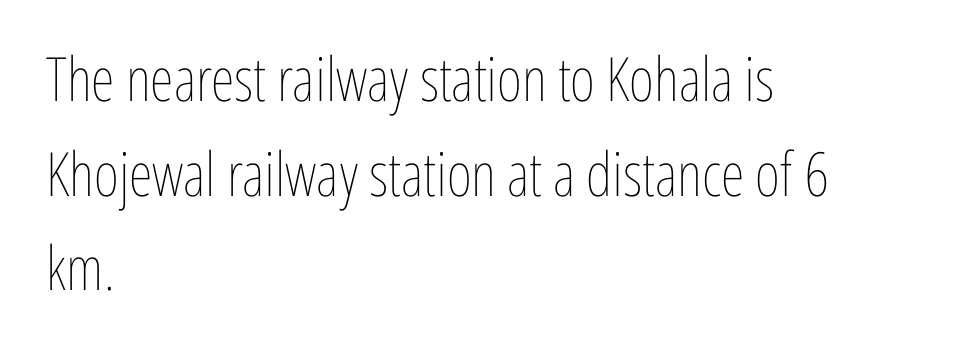
Q: Is the text bold? A: No.
Q: Is the text italic (slanted)? A: No, it is upright.
Q: Is the text underlined? A: No.
Q: How is the paragraph aligned? A: Left-aligned.
Q: Is the spacing between letters normal or unusually wide? A: Normal.
Q: Is the spacing between lines tight, normal or loose? A: Normal.
Q: Width (condensed, normal, or wide)? A: Condensed.
Q: Stroke contrast? A: Low.
Q: x-height? A: Medium.
Q: Monospaced? A: No.
